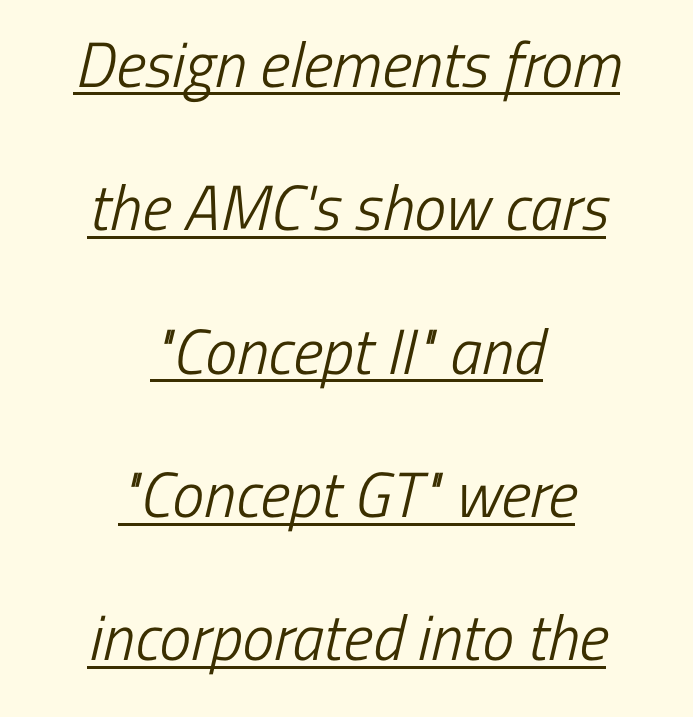
The image shows 64 px light, condensed sans-serif type; set centered, loose line spacing (2.24x), normal letter spacing, underlined; low stroke contrast and a medium x-height.
